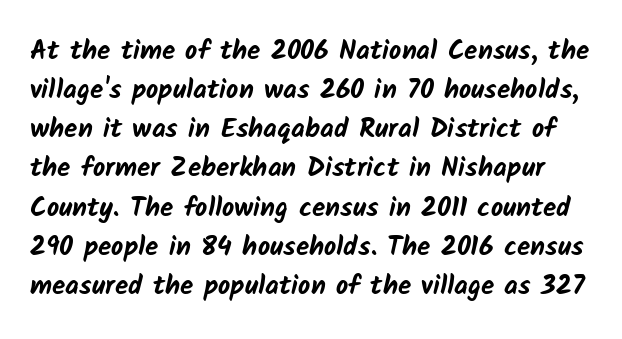
Q: Is the text bold? A: Yes.
Q: Is the text underlined? A: No.
Q: Is the spacing between letters normal or unusually wide? A: Normal.
Q: Is the spacing between lines tight, normal or loose? A: Normal.
